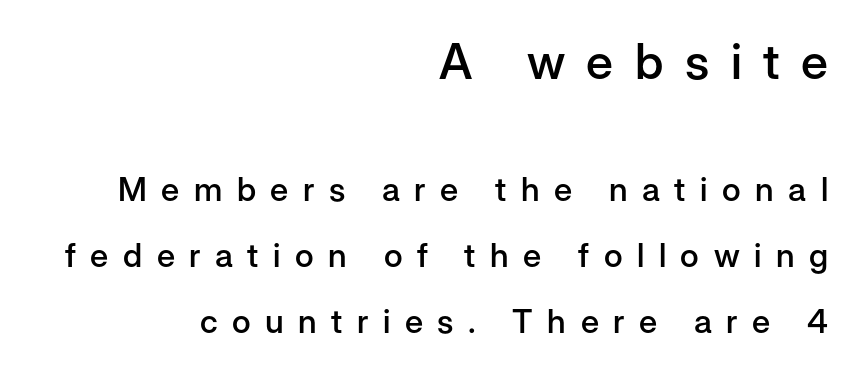
The image shows 49 px semibold sans-serif type, upright; set right-aligned, loose line spacing (2.01x), unusually wide letter spacing (+0.44 em), not underlined; the first (top) block is 1.48x larger; low stroke contrast and a medium x-height.
